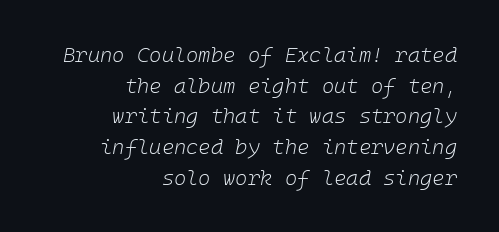
Q: Is the text bold? A: No.
Q: Is the text italic (slanted)? A: Yes, it leans right by about 10 degrees.
Q: Is the text underlined? A: No.
Q: How is the paragraph aligned? A: Right-aligned.
Q: Is the spacing between letters normal or unusually wide? A: Normal.
Q: Is the spacing between lines tight, normal or loose? A: Normal.
